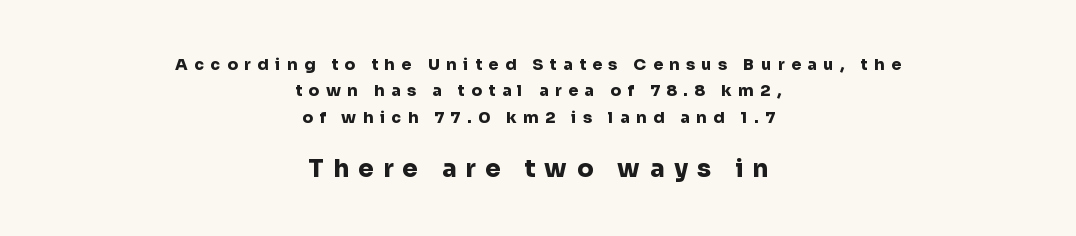
The image shows 24 px bold type, upright; set centered, normal line spacing (1.65x), unusually wide letter spacing (+0.4 em), not underlined; the second (bottom) block is 1.5x larger.
